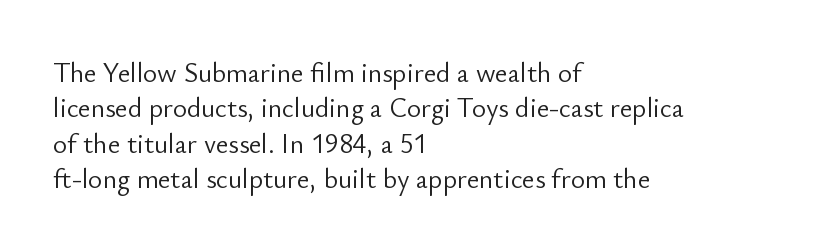
{"italic": "no", "bold": "no", "underline": "no", "align": "left", "line_spacing": "normal", "line_spacing_ratio": 1.31, "letter_spacing": "normal", "letter_spacing_em": 0.0, "glyph_px": 27}
